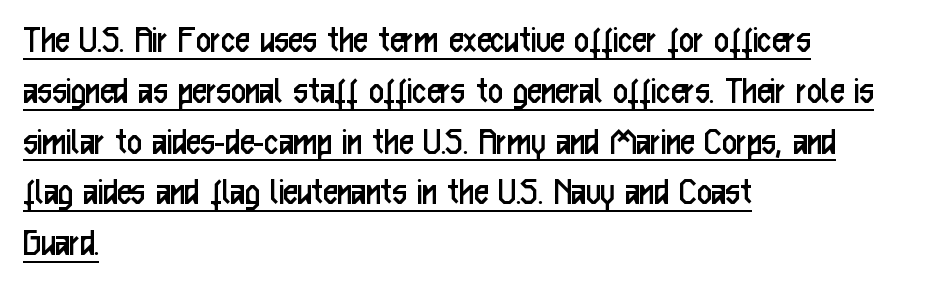
Q: Is the text bold? A: No.
Q: Is the text italic (slanted)? A: No, it is upright.
Q: Is the typeface a serif or a sans-serif typeface? A: Sans-serif.
Q: Is the text underlined? A: Yes.
Q: How is the paragraph aligned? A: Left-aligned.
Q: Is the spacing between letters normal or unusually wide? A: Normal.
Q: Is the spacing between lines tight, normal or loose? A: Normal.
Q: Width (condensed, normal, or wide)? A: Condensed.
Q: Stroke contrast? A: Low.
Q: x-height? A: Medium.
Q: Monospaced? A: No.
